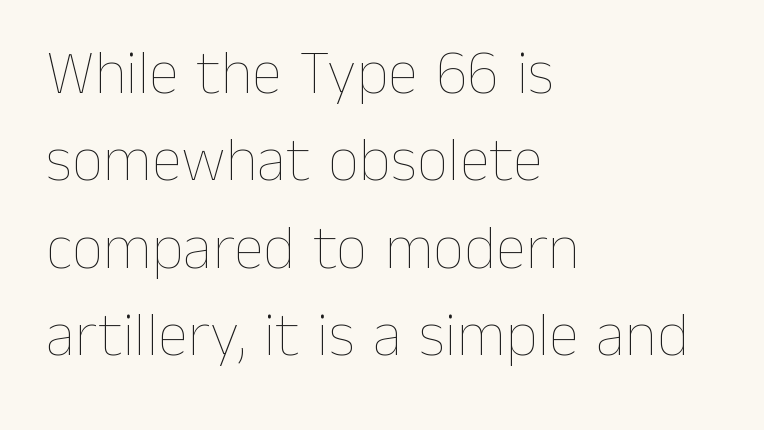
Q: Is the text bold? A: No.
Q: Is the text italic (slanted)? A: No, it is upright.
Q: Is the text underlined? A: No.
Q: How is the paragraph aligned? A: Left-aligned.
Q: Is the spacing between letters normal or unusually wide? A: Normal.
Q: Is the spacing between lines tight, normal or loose? A: Normal.
Q: Width (condensed, normal, or wide)? A: Normal.
Q: Stroke contrast? A: Low.
Q: x-height? A: Medium.
Q: Monospaced? A: No.
